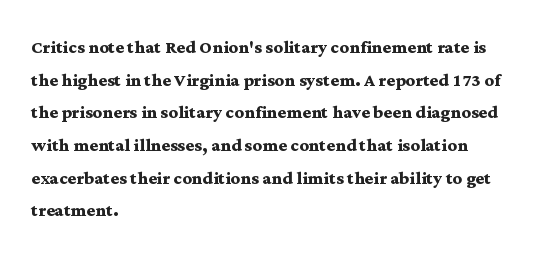
Here the glyphs are tracked normally, forming tight word shapes. One-word summary of the alignment: left. In terms of posture, this sample is upright. Notice how thick the strokes are: this is what a full bold looks like. The lines sit at an ordinary, default distance from one another.
